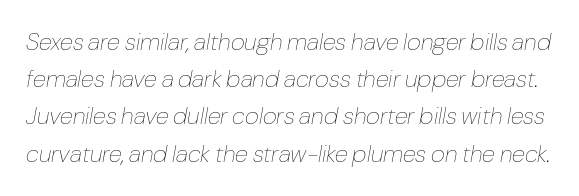
Q: Is the text bold? A: No.
Q: Is the text italic (slanted)? A: Yes, it leans right by about 10 degrees.
Q: Is the text underlined? A: No.
Q: Is the spacing between letters normal or unusually wide? A: Normal.
Q: Is the spacing between lines tight, normal or loose? A: Normal.
